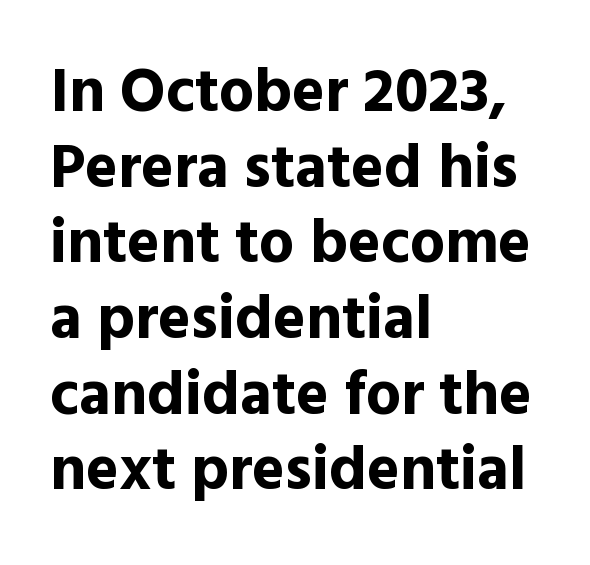
Q: Is the text bold? A: Yes.
Q: Is the text italic (slanted)? A: No, it is upright.
Q: Is the typeface a serif or a sans-serif typeface? A: Sans-serif.
Q: Is the text underlined? A: No.
Q: How is the paragraph aligned? A: Left-aligned.
Q: Is the spacing between letters normal or unusually wide? A: Normal.
Q: Width (condensed, normal, or wide)? A: Normal.
Q: x-height? A: Medium.
Q: Monospaced? A: No.
